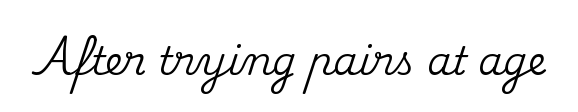
Q: Is the text italic (slanted)? A: Yes.
Q: Is the typeface a serif or a sans-serif typeface? A: Serif.
Q: Is the text underlined? A: No.
Q: Is the spacing between letters normal or unusually wide? A: Normal.
Q: Width (condensed, normal, or wide)? A: Normal.
Q: Stroke contrast? A: Medium.
Q: x-height? A: Small.
Q: Monospaced? A: No.
